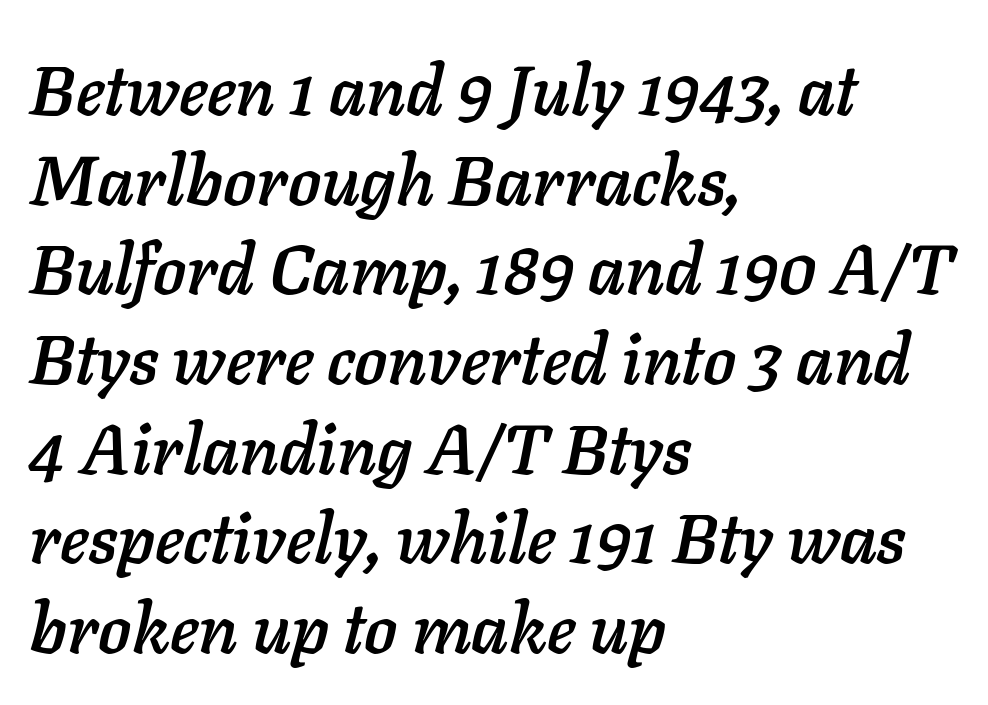
{"italic": "yes", "lean": "right", "slant_degrees": 11, "width": "normal", "stroke_contrast": "low", "x_height": "medium", "monospaced": "no", "underline": "no", "align": "left", "line_spacing": "normal", "line_spacing_ratio": 1.3, "letter_spacing": "normal", "letter_spacing_em": 0.0, "glyph_px": 69}
